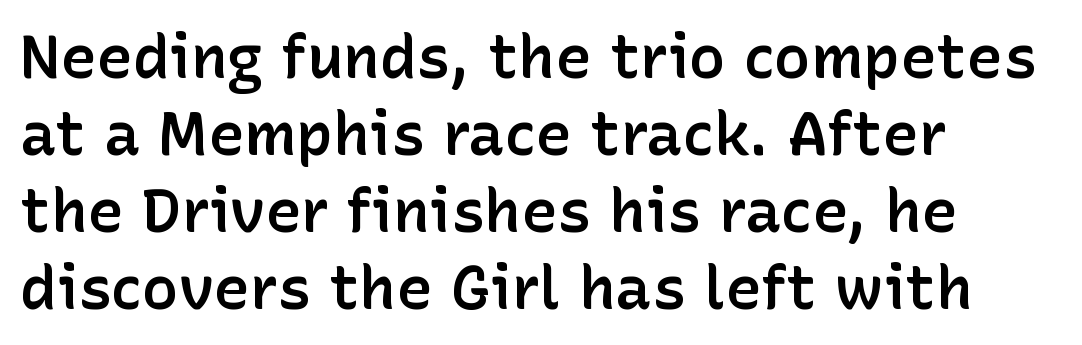
{"serif": "no", "italic": "no", "bold": "semi", "weight": "semibold", "width": "normal", "stroke_contrast": "low", "x_height": "medium", "monospaced": "no", "underline": "no", "align": "left", "line_spacing": "normal", "line_spacing_ratio": 1.26, "letter_spacing": "normal", "letter_spacing_em": 0.0, "glyph_px": 61}
